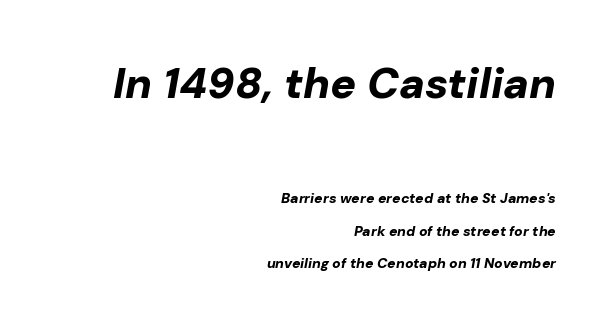
The font is running at its bold setting. The text carries the slant typical of an italic or oblique font. The passage shown stacks its lines with a broad gap. Anything drawn beneath the words? Only blank space. The text block is weighted toward the right margin, trailing off unevenly leftward.
